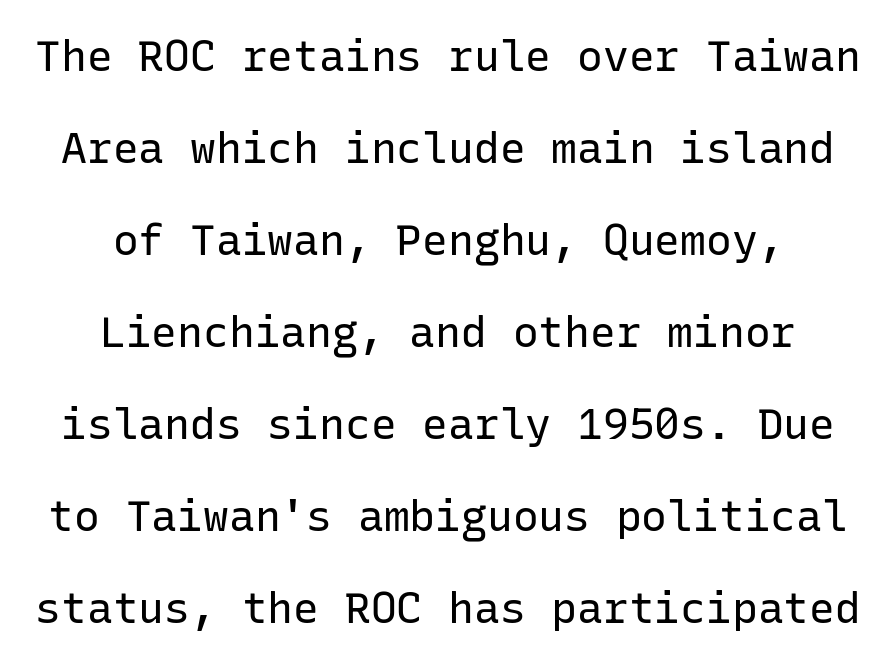
{"serif": "no", "italic": "no", "bold": "no", "weight": "regular", "width": "normal", "stroke_contrast": "low", "x_height": "medium", "monospaced": "yes", "underline": "no", "align": "center", "line_spacing": "loose", "line_spacing_ratio": 2.14, "letter_spacing": "normal", "letter_spacing_em": 0.0, "glyph_px": 43}
